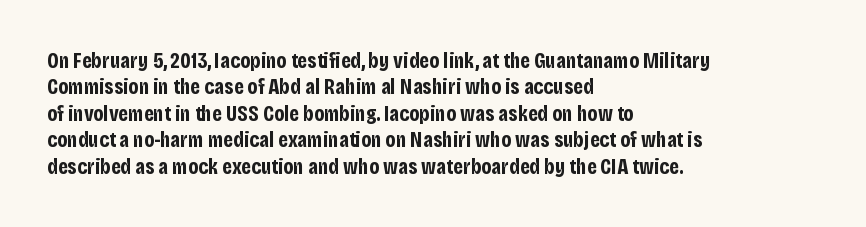
Q: Is the text bold? A: Yes.
Q: Is the text italic (slanted)? A: No, it is upright.
Q: Is the text underlined? A: No.
Q: How is the paragraph aligned? A: Left-aligned.
Q: Is the spacing between letters normal or unusually wide? A: Normal.
